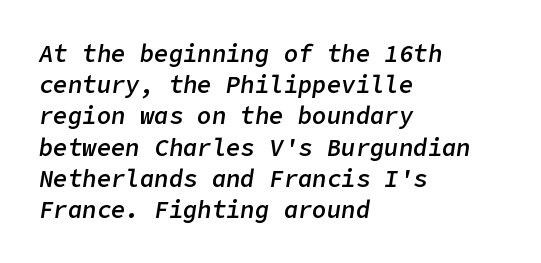
The image shows 24 px text type, italic (leaning right); set left-aligned, normal line spacing (1.3x), normal letter spacing, not underlined.
